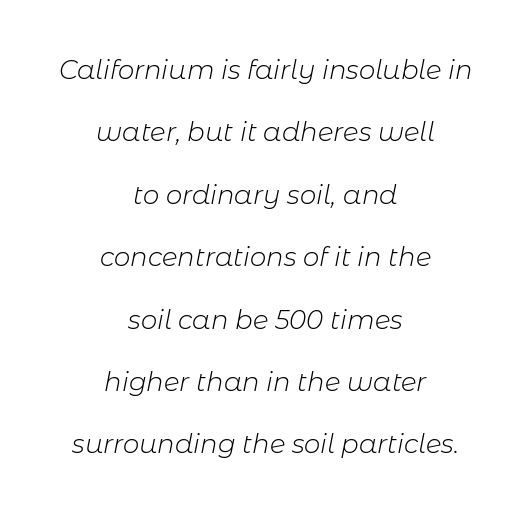
Q: Is the text bold? A: No.
Q: Is the text italic (slanted)? A: Yes, it leans right by about 11 degrees.
Q: Is the text underlined? A: No.
Q: How is the paragraph aligned? A: Centered.
Q: Is the spacing between letters normal or unusually wide? A: Normal.
Q: Is the spacing between lines tight, normal or loose? A: Loose.
